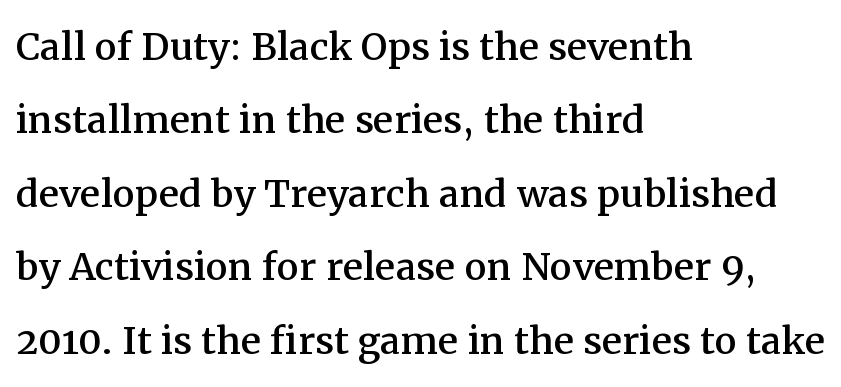
Normally led — the rows are evenly, conventionally spaced. The words here are not underlined. The ragged edge is on the right, which tells us the setting is flush left. Italic: no, the glyphs are upright roman.
